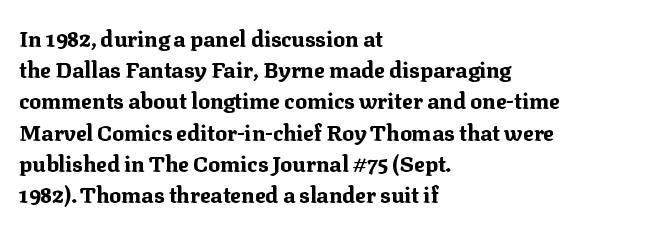
The image shows 22 px bold type, upright; set left-aligned, normal line spacing (1.42x), normal letter spacing, not underlined.
